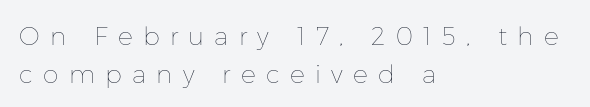
{"italic": "no", "bold": "no", "underline": "no", "align": "left", "line_spacing": "normal", "line_spacing_ratio": 1.52, "letter_spacing": "wide", "letter_spacing_em": 0.41, "glyph_px": 25}
